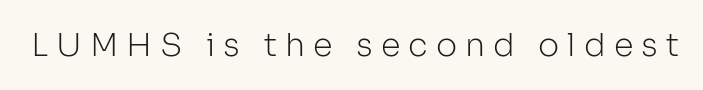
{"serif": "no", "italic": "no", "bold": "no", "weight": "light", "width": "normal", "stroke_contrast": "low", "x_height": "medium", "monospaced": "no", "underline": "no", "letter_spacing": "wide", "letter_spacing_em": 0.25, "glyph_px": 32}
